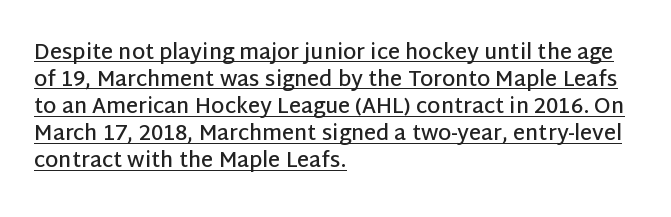
Q: Is the text bold? A: Semi-bold.
Q: Is the text italic (slanted)? A: No, it is upright.
Q: Is the text underlined? A: Yes.
Q: How is the paragraph aligned? A: Left-aligned.
Q: Is the spacing between letters normal or unusually wide? A: Normal.
Q: Is the spacing between lines tight, normal or loose? A: Normal.
